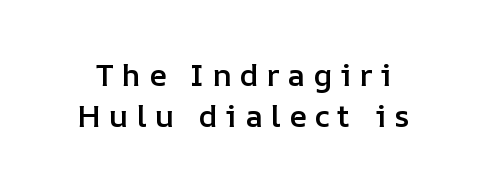
Vertical spacing — default. Honestly, there is no underline to notice here at all. This is the in-between weight designers call semibold or demi. The specimen reads as upright at a glance. The letters advance in unequal steps, a hallmark of proportional type.
